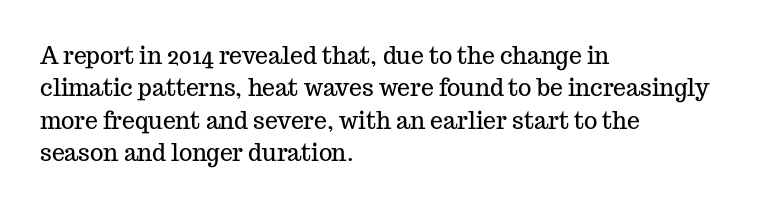
Q: Is the text italic (slanted)? A: No, it is upright.
Q: Is the text underlined? A: No.
Q: How is the paragraph aligned? A: Left-aligned.
Q: Is the spacing between letters normal or unusually wide? A: Normal.
Q: Is the spacing between lines tight, normal or loose? A: Normal.
